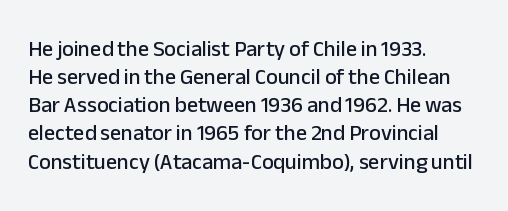
Style check: upright. Decoration check: the copy has no underline. The gaps between neighbouring characters are ordinary and unremarkable. This sample is left-justified, so line endings fall wherever the words run out. The rows are spaced the way most documents space them.
